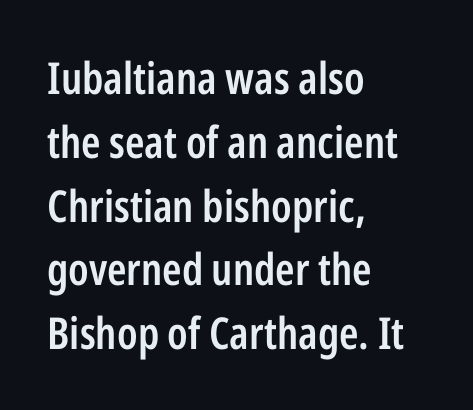
The image shows 44 px semibold, condensed sans-serif type, upright; set left-aligned, normal line spacing (1.45x), normal letter spacing, not underlined; low stroke contrast and a medium x-height.
